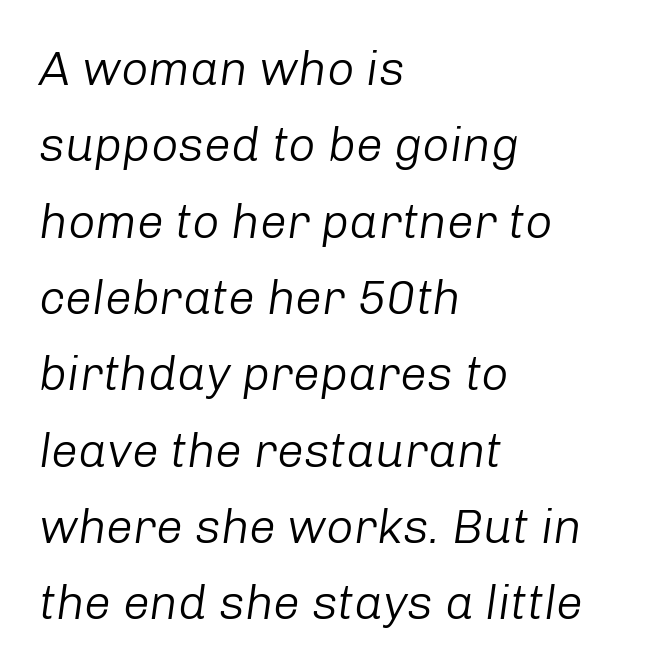
{"italic": "yes", "lean": "right", "slant_degrees": 8, "bold": "no", "weight": "light", "width": "normal", "stroke_contrast": "low", "x_height": "medium", "monospaced": "no", "underline": "no", "align": "left", "line_spacing": "normal", "line_spacing_ratio": 1.59, "letter_spacing": "normal", "letter_spacing_em": 0.0, "glyph_px": 48}
